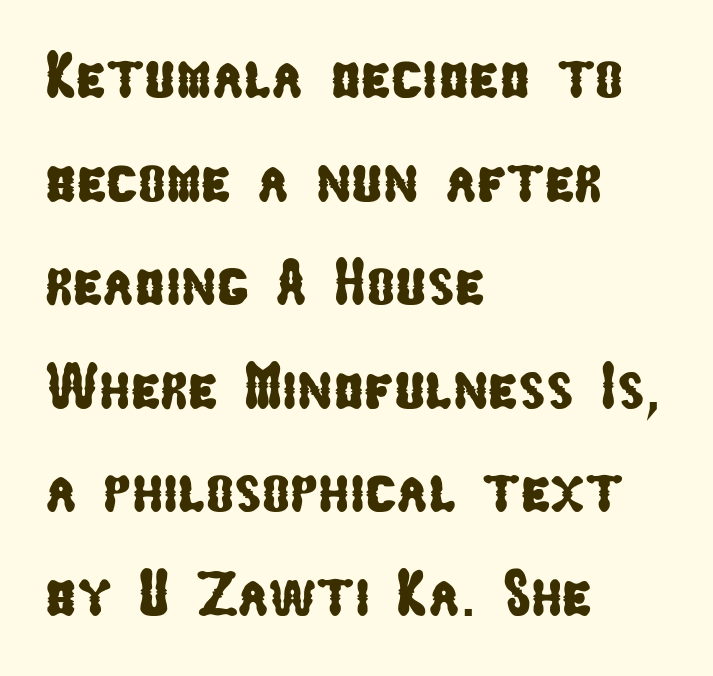
{"serif": "no", "width": "condensed", "stroke_contrast": "low", "x_height": "medium", "monospaced": "no", "underline": "no", "align": "left", "line_spacing": "normal", "line_spacing_ratio": 1.57, "letter_spacing": "normal", "letter_spacing_em": 0.0, "glyph_px": 66}
